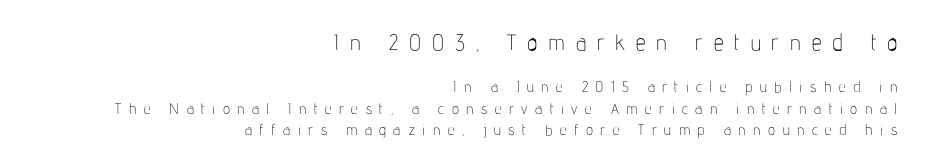
Q: Is the text bold? A: No.
Q: Is the text italic (slanted)? A: No, it is upright.
Q: Is the text underlined? A: No.
Q: How is the paragraph aligned? A: Right-aligned.
Q: Is the spacing between letters normal or unusually wide? A: Unusually wide.
Q: Is the spacing between lines tight, normal or loose? A: Normal.
Q: Which block of text is set in a larger size, the first (top) or the second (bottom)? A: The first (top) one.
